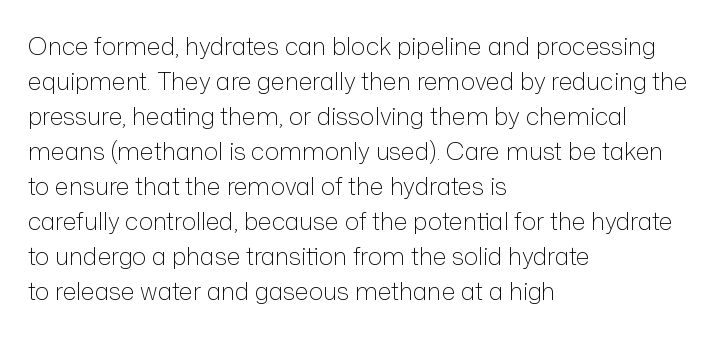
No word sits above an underline. This is the regular roman posture of the typeface. The lines in this sample share a left origin and differ only in where they stop. Successive baselines arrive at the customary interval.
